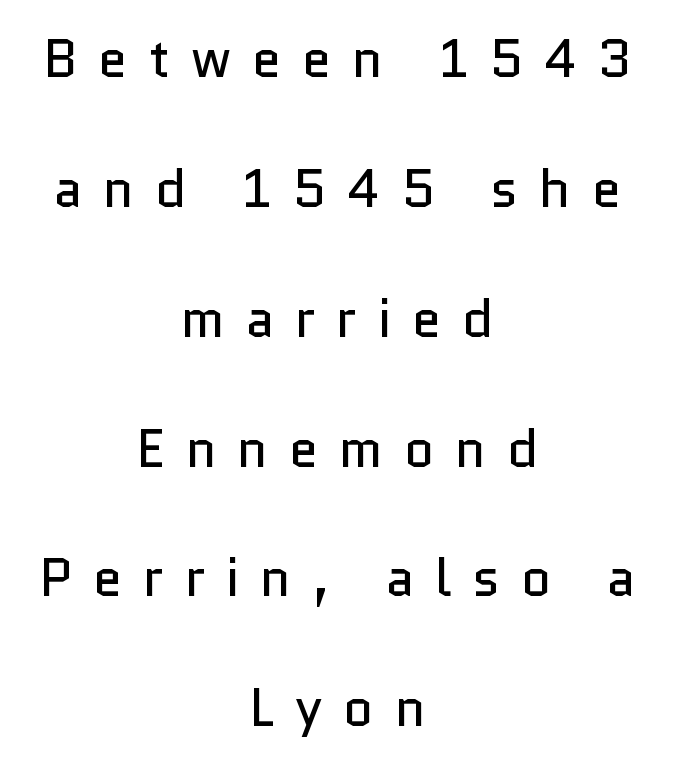
{"serif": "no", "italic": "no", "bold": "no", "weight": "regular", "width": "normal", "stroke_contrast": "low", "x_height": "medium", "monospaced": "no", "underline": "no", "align": "center", "line_spacing": "loose", "line_spacing_ratio": 2.45, "letter_spacing": "wide", "letter_spacing_em": 0.39, "glyph_px": 53}
